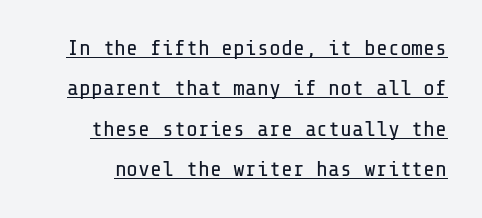
The image shows 22 px text type, upright; set line spacing 1.84x, normal letter spacing, underlined.
